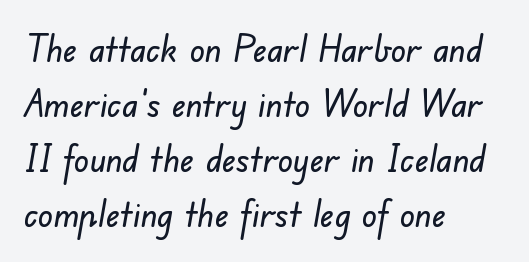
The image shows 37 px sans-serif type; set left-aligned, normal line spacing (1.49x), normal letter spacing, not underlined; low stroke contrast and a small x-height.
